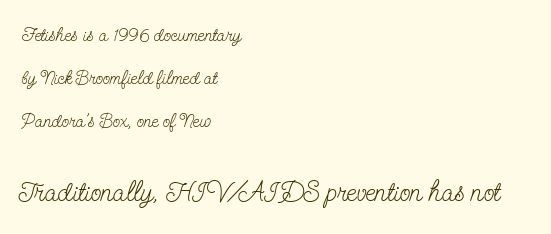
This sample uses a serif face. This rendering uses left alignment, leaving the right contour irregular. Caption: upper text group reduced, lower text group enlarged. A typesetter would call this proportional, since set widths differ per character. The horizontal fit of the characters is conventional and even.
